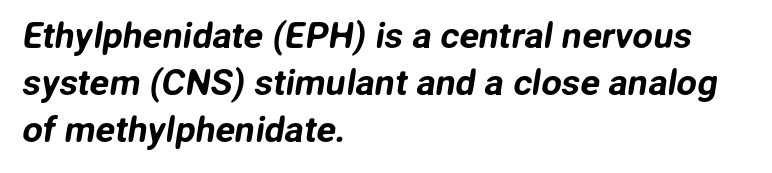
Q: Is the typeface a serif or a sans-serif typeface? A: Sans-serif.
Q: Is the text underlined? A: No.
Q: How is the paragraph aligned? A: Left-aligned.
Q: Is the spacing between letters normal or unusually wide? A: Normal.
Q: Is the spacing between lines tight, normal or loose? A: Normal.
Q: Width (condensed, normal, or wide)? A: Normal.
Q: Stroke contrast? A: Low.
Q: x-height? A: Medium.
Q: Monospaced? A: No.
